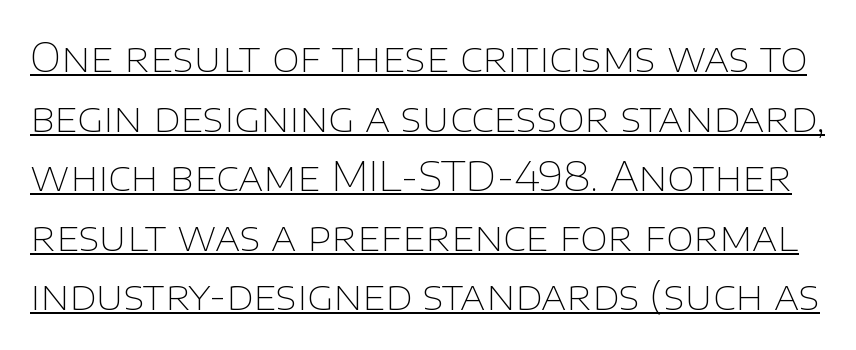
{"serif": "no", "italic": "no", "bold": "no", "weight": "thin", "width": "normal", "stroke_contrast": "low", "x_height": "large", "monospaced": "no", "underline": "yes", "line_spacing": "normal", "line_spacing_ratio": 1.49, "letter_spacing": "normal", "letter_spacing_em": 0.0, "glyph_px": 40}
